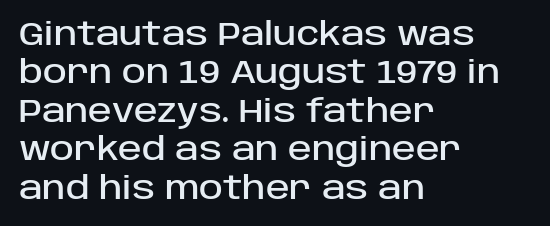
Q: Is the text italic (slanted)? A: No, it is upright.
Q: Is the typeface a serif or a sans-serif typeface? A: Sans-serif.
Q: Is the text underlined? A: No.
Q: How is the paragraph aligned? A: Left-aligned.
Q: Is the spacing between letters normal or unusually wide? A: Normal.
Q: Width (condensed, normal, or wide)? A: Normal.
Q: Stroke contrast? A: Low.
Q: x-height? A: Large.
Q: Monospaced? A: No.
